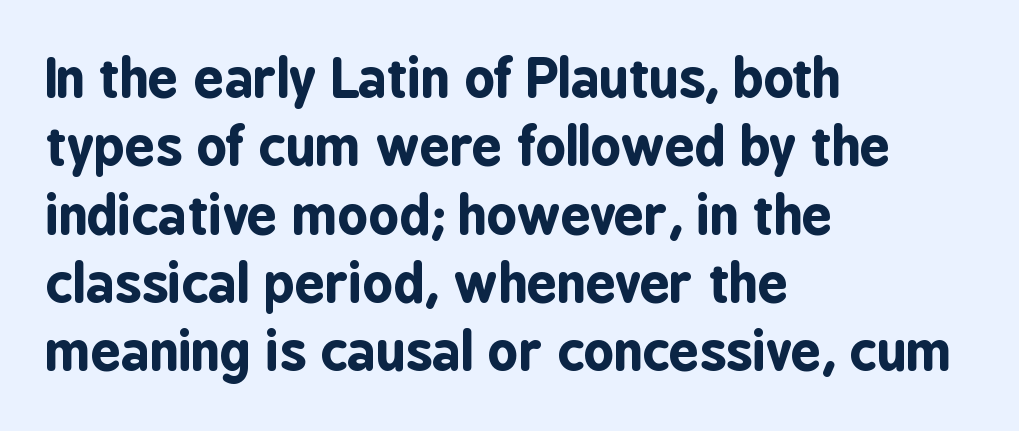
The image shows 53 px bold, condensed sans-serif type, upright; set left-aligned, normal line spacing (1.29x), normal letter spacing, not underlined; low stroke contrast and a medium x-height.
